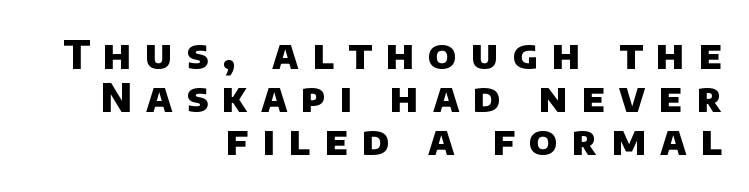
{"serif": "no", "bold": "yes", "weight": "heavy", "width": "normal", "stroke_contrast": "low", "x_height": "large", "monospaced": "no", "underline": "no", "align": "right", "line_spacing": "tight", "line_spacing_ratio": 1.08, "letter_spacing": "wide", "letter_spacing_em": 0.35, "glyph_px": 40}
